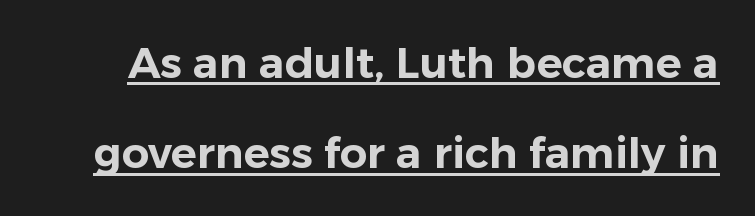
Vertical spacing — loose. Emphasis is given by a line drawn under the lettering. Do the characters align in a grid? No, the font is proportional. These lines keep a tight, regular rhythm from letter to letter. Observe the absence of serifs on each vertical stroke in this sample.
